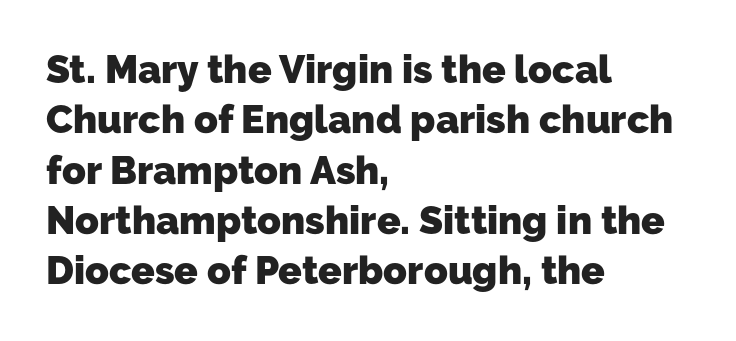
{"serif": "no", "bold": "yes", "weight": "heavy", "width": "normal", "stroke_contrast": "low", "x_height": "medium", "monospaced": "no", "underline": "no", "align": "left", "line_spacing": "normal", "line_spacing_ratio": 1.29, "letter_spacing": "normal", "letter_spacing_em": 0.0, "glyph_px": 39}
